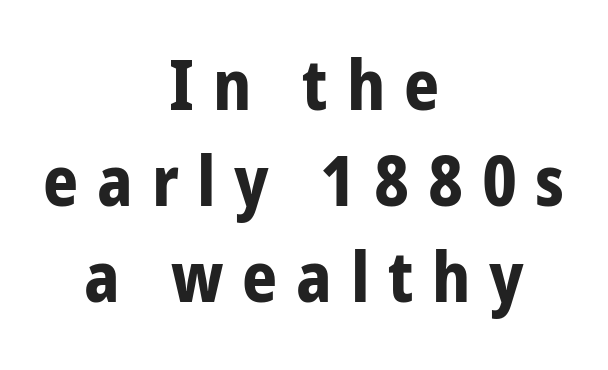
The typesetting leans heavy: a genuine bold. Underline: absent. Does extra space separate the letters? Yes, quite a lot of it. This sample uses a sans-serif face. Posture: upright roman.
